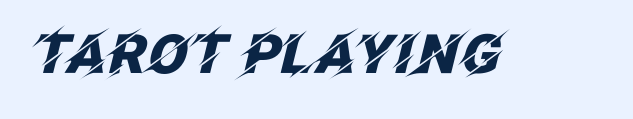
The typography opts for an oblique posture over an upright one. This is heavy type, rendered in bold. The passage shown is typed in a proportional face where columns would drift. In terms of letterspacing, this is plain default setting. Honestly, there is no underline to notice here at all.
